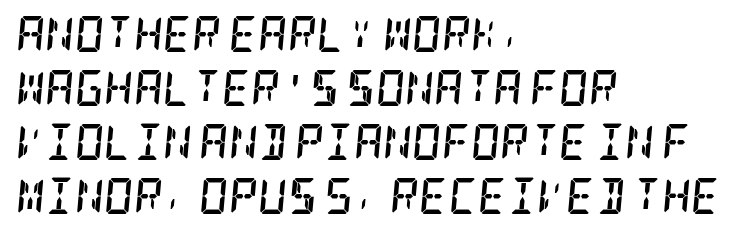
The image shows 36 px semibold, condensed serif type, italic (leaning right); set left-aligned, normal line spacing (1.5x), normal letter spacing, not underlined; low stroke contrast and a large x-height.
